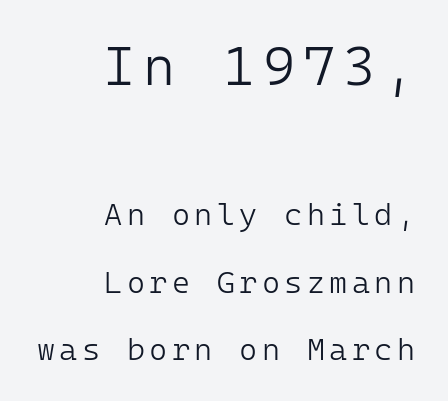
The image shows 55 px light sans-serif type, upright, monospaced; set right-aligned, loose line spacing (2.17x), not underlined; the first (top) block is 1.77x larger; low stroke contrast and a medium x-height.
